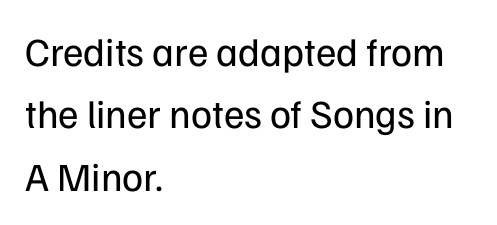
Q: Is the text bold? A: No.
Q: Is the text italic (slanted)? A: No, it is upright.
Q: Is the typeface a serif or a sans-serif typeface? A: Sans-serif.
Q: Is the text underlined? A: No.
Q: How is the paragraph aligned? A: Left-aligned.
Q: Is the spacing between letters normal or unusually wide? A: Normal.
Q: Is the spacing between lines tight, normal or loose? A: Normal.
Q: Width (condensed, normal, or wide)? A: Normal.
Q: Stroke contrast? A: Low.
Q: x-height? A: Medium.
Q: Monospaced? A: No.
